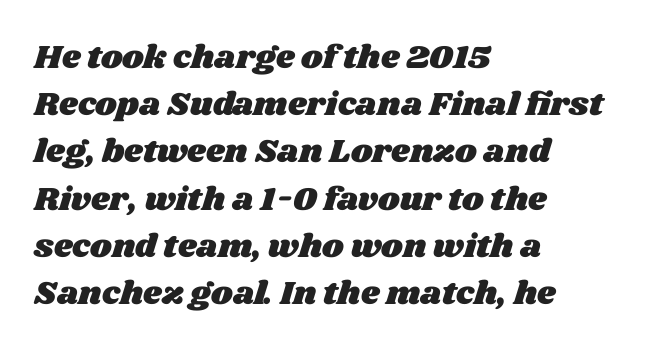
Q: Is the text underlined? A: No.
Q: How is the paragraph aligned? A: Left-aligned.
Q: Is the spacing between letters normal or unusually wide? A: Normal.
Q: Is the spacing between lines tight, normal or loose? A: Normal.
Q: Width (condensed, normal, or wide)? A: Wide.
Q: Stroke contrast? A: Medium.
Q: x-height? A: Large.
Q: Monospaced? A: No.
